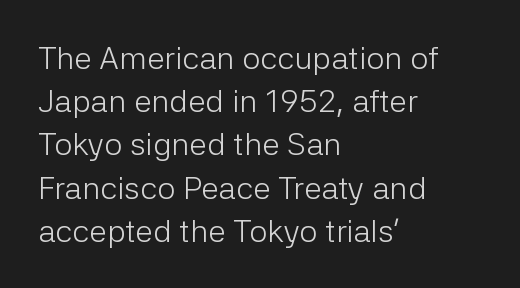
Ink coverage per letter is moderate at most. This sample uses a sans-serif face. This is the regular roman posture of the typeface. Just letters on the line, the space beneath them empty. Quick note: interline space is typical.
